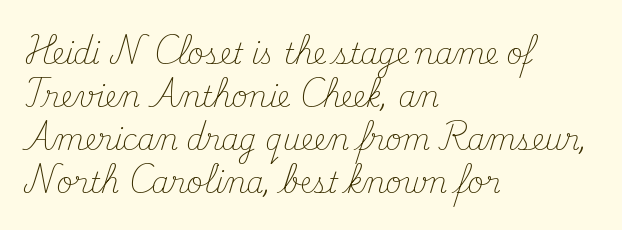
Q: Is the text bold? A: No.
Q: Is the text italic (slanted)? A: Yes.
Q: Is the typeface a serif or a sans-serif typeface? A: Serif.
Q: Is the text underlined? A: No.
Q: How is the paragraph aligned? A: Left-aligned.
Q: Is the spacing between letters normal or unusually wide? A: Normal.
Q: Is the spacing between lines tight, normal or loose? A: Normal.
Q: Width (condensed, normal, or wide)? A: Normal.
Q: Stroke contrast? A: Medium.
Q: x-height? A: Small.
Q: Monospaced? A: No.
